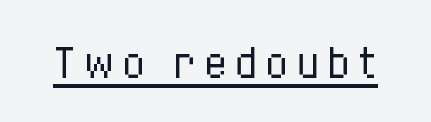
Notice how a bar underscores the lettering throughout. Posture: straight, roman, zero tilt. No heavy texture on the line: the type isn't bold. The face used here is proportionally spaced, like ordinary book or web type.
